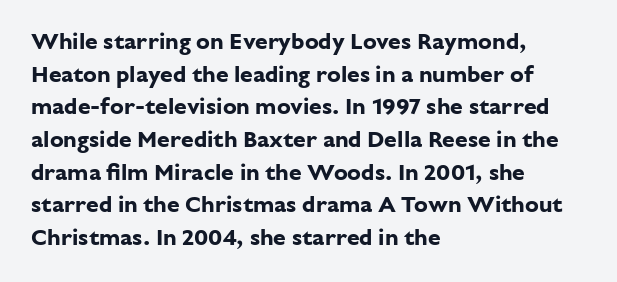
The image shows 23 px bold type, upright; set left-aligned, normal line spacing (1.42x), normal letter spacing, not underlined.
